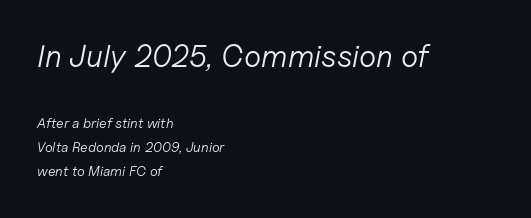
The image shows 31 px light type, italic (leaning right); set left-aligned, normal line spacing (1.7x), normal letter spacing, not underlined; the first (top) block is 2.21x larger; low stroke contrast and a medium x-height.
